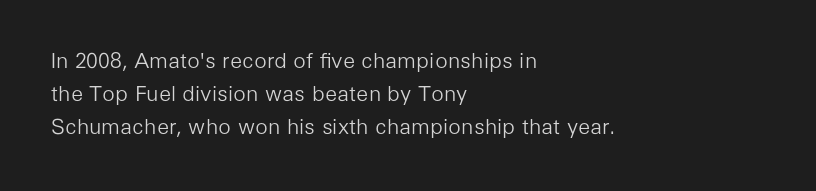
Q: Is the text bold? A: No.
Q: Is the text italic (slanted)? A: No, it is upright.
Q: Is the text underlined? A: No.
Q: How is the paragraph aligned? A: Left-aligned.
Q: Is the spacing between letters normal or unusually wide? A: Normal.
Q: Is the spacing between lines tight, normal or loose? A: Normal.
